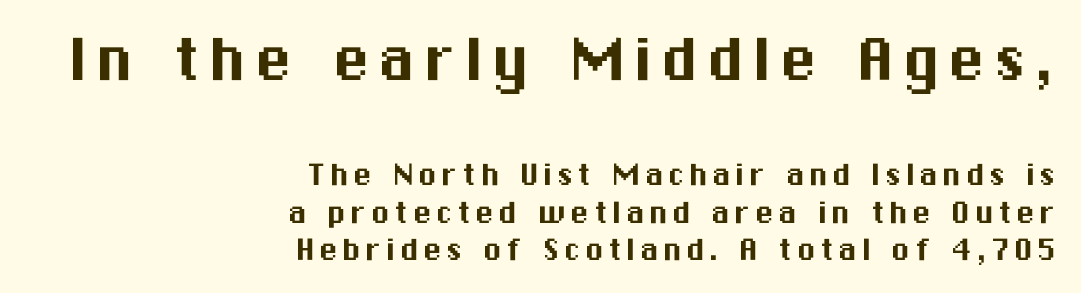
Q: Is the text italic (slanted)? A: No, it is upright.
Q: Is the typeface a serif or a sans-serif typeface? A: Sans-serif.
Q: Is the text underlined? A: No.
Q: How is the paragraph aligned? A: Right-aligned.
Q: Is the spacing between lines tight, normal or loose? A: Tight.
Q: Which block of text is set in a larger size, the first (top) or the second (bottom)? A: The first (top) one.
Q: Width (condensed, normal, or wide)? A: Normal.
Q: Stroke contrast? A: Medium.
Q: x-height? A: Medium.
Q: Monospaced? A: No.
